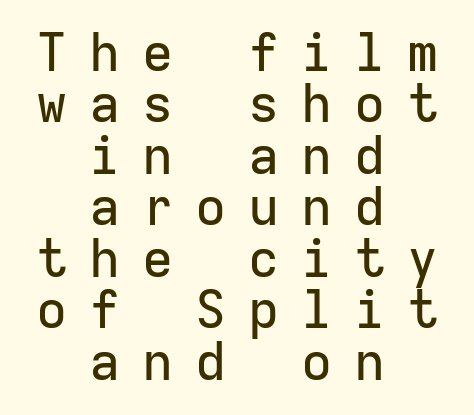
Tracking value appears strongly positive — letters spread wide. Characters remain perfectly vertical along every line. Tightly led — the rows are bunched. The baseline area is clear.
